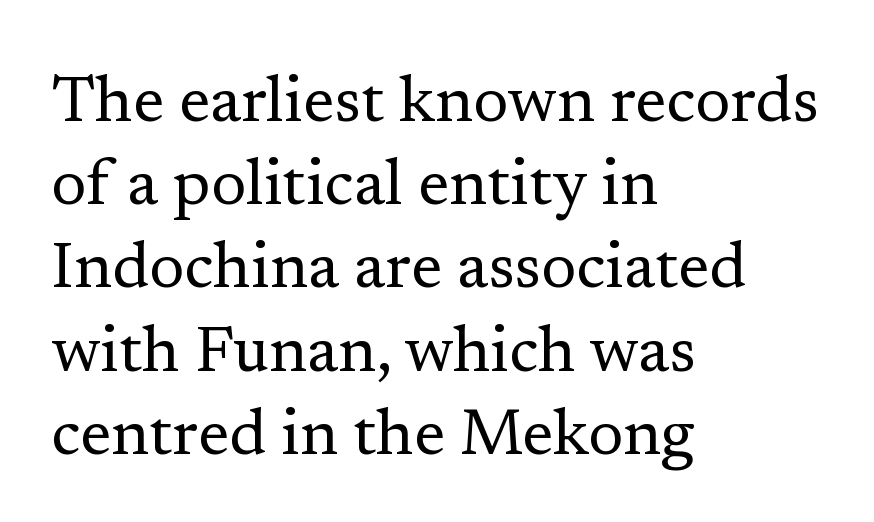
Does extra space separate the letters? No, they use regular spacing. Looks like regular typesetting: each glyph gets only the width it needs. Style check: upright. The space beneath each line is pristine and unruled.
